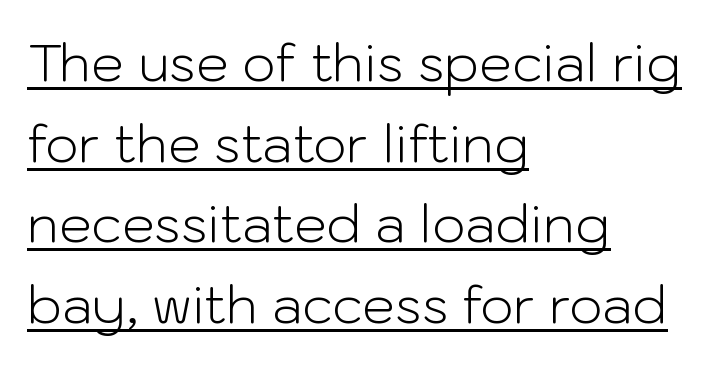
The image shows 52 px light sans-serif type, upright; set left-aligned, normal line spacing (1.55x), normal letter spacing, underlined; low stroke contrast and a medium x-height.
